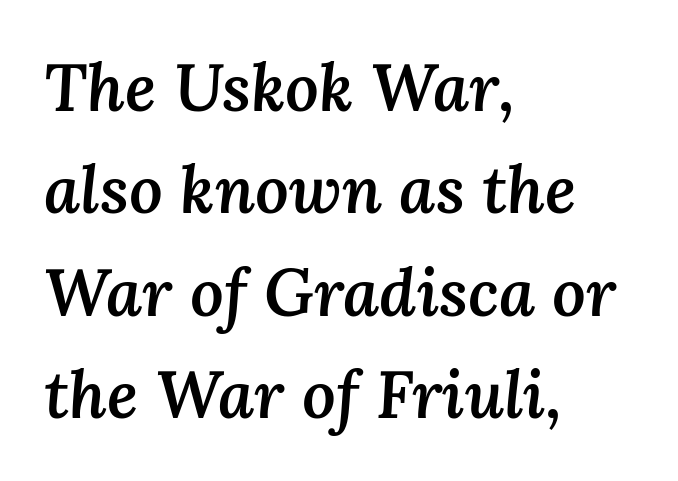
Q: Is the text bold? A: Semi-bold.
Q: Is the text italic (slanted)? A: Yes, it leans right by about 3 degrees.
Q: Is the text underlined? A: No.
Q: How is the paragraph aligned? A: Left-aligned.
Q: Is the spacing between letters normal or unusually wide? A: Normal.
Q: Is the spacing between lines tight, normal or loose? A: Normal.
Q: Width (condensed, normal, or wide)? A: Normal.
Q: Stroke contrast? A: Medium.
Q: x-height? A: Medium.
Q: Monospaced? A: No.
